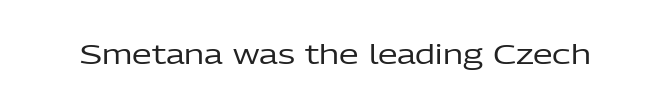
Q: Is the text bold? A: No.
Q: Is the text italic (slanted)? A: No, it is upright.
Q: Is the typeface a serif or a sans-serif typeface? A: Sans-serif.
Q: Is the text underlined? A: No.
Q: Is the spacing between letters normal or unusually wide? A: Normal.
Q: Width (condensed, normal, or wide)? A: Normal.
Q: Stroke contrast? A: Low.
Q: x-height? A: Medium.
Q: Monospaced? A: No.
